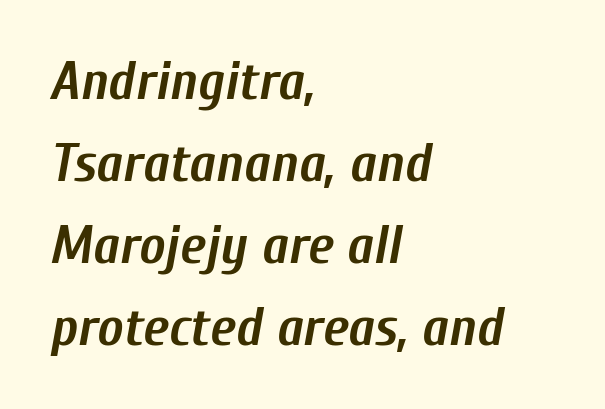
{"italic": "yes", "lean": "right", "slant_degrees": 10, "bold": "yes", "weight": "semibold", "width": "condensed", "stroke_contrast": "low", "x_height": "medium", "monospaced": "no", "underline": "no", "align": "left", "line_spacing": "normal", "line_spacing_ratio": 1.49, "letter_spacing": "normal", "letter_spacing_em": 0.0, "glyph_px": 55}
